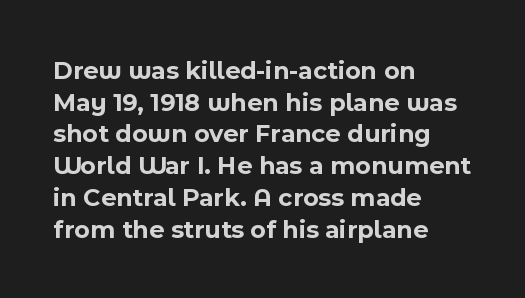
I'd describe the lettering as bold — thick and assertive. Words appear dense and cohesive because spacing is normal. Reading down the block, your eye returns to a fixed left position each line. The lettering holds an erect, upright posture throughout. Descender tails drop into unmarked territory.
